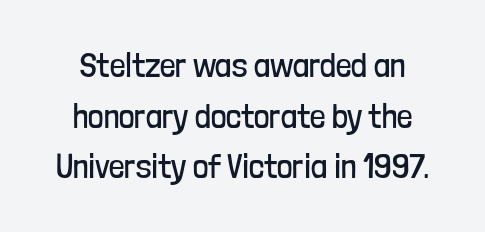
Q: Is the text bold? A: No.
Q: Is the text italic (slanted)? A: No, it is upright.
Q: Is the typeface a serif or a sans-serif typeface? A: Sans-serif.
Q: Is the text underlined? A: No.
Q: Is the spacing between letters normal or unusually wide? A: Normal.
Q: Is the spacing between lines tight, normal or loose? A: Normal.
Q: Width (condensed, normal, or wide)? A: Condensed.
Q: Stroke contrast? A: Low.
Q: x-height? A: Medium.
Q: Monospaced? A: No.
